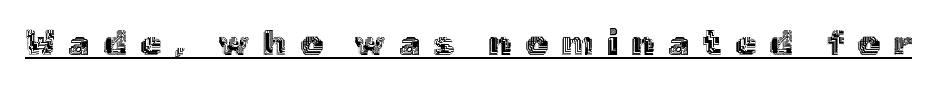
Somebody hit Ctrl+U on this one — the words are underlined. Looks like regular typesetting: each glyph gets only the width it needs. The type is letterspaced generously, with wide tracking. Every stem runs plumb, perpendicular to the baseline.
